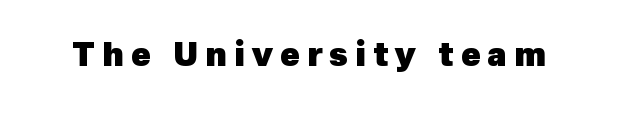
{"serif": "no", "bold": "yes", "weight": "heavy", "width": "normal", "x_height": "medium", "monospaced": "no", "underline": "no", "letter_spacing": "wide", "letter_spacing_em": 0.23, "glyph_px": 32}
